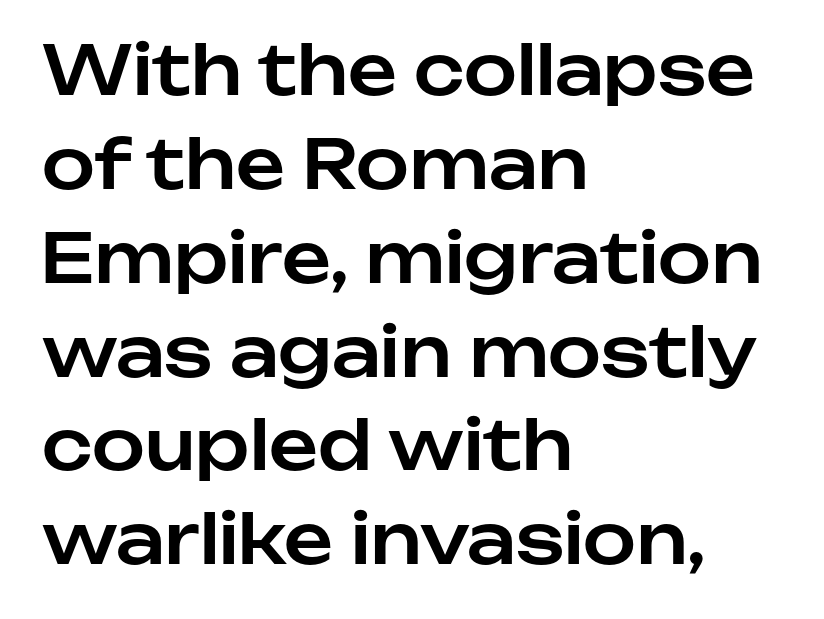
Q: Is the text italic (slanted)? A: No, it is upright.
Q: Is the typeface a serif or a sans-serif typeface? A: Sans-serif.
Q: Is the text underlined? A: No.
Q: How is the paragraph aligned? A: Left-aligned.
Q: Is the spacing between letters normal or unusually wide? A: Normal.
Q: Is the spacing between lines tight, normal or loose? A: Normal.
Q: Width (condensed, normal, or wide)? A: Normal.
Q: Stroke contrast? A: Low.
Q: x-height? A: Medium.
Q: Monospaced? A: No.
